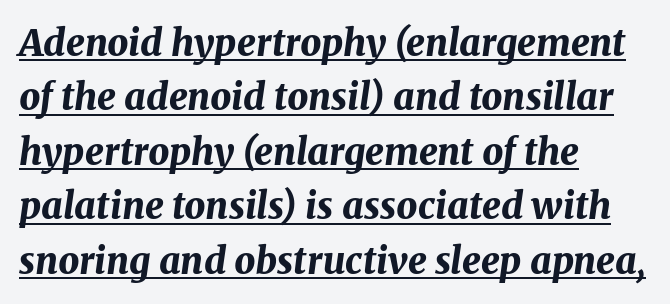
The image shows 37 px bold type, italic (leaning right); set left-aligned, normal line spacing (1.47x), normal letter spacing, underlined; medium stroke contrast and a medium x-height.
